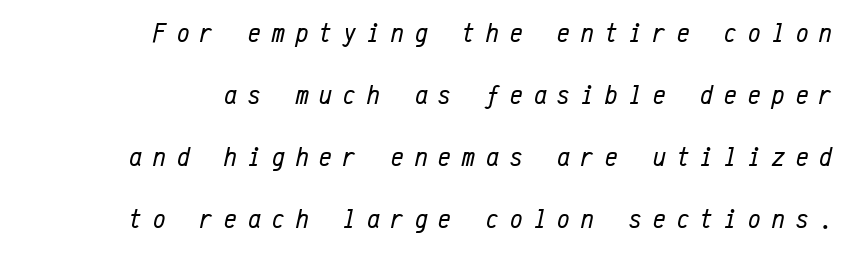
Looking at the ascenders, they clearly lean. This rendering widens character spacing well past its baseline value. The typesetter chose a ragged-left arrangement here. The weight would be labelled regular, book, light, or lighter still.
